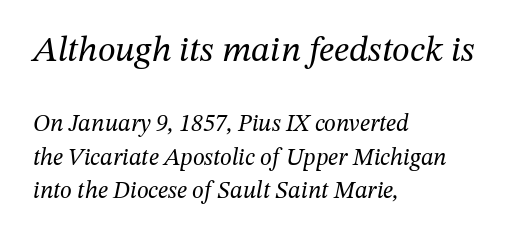
The image shows 36 px regular-weight serif type, italic (leaning right); set left-aligned, normal line spacing (1.4x), normal letter spacing, not underlined; the first (top) block is 1.5x larger; medium stroke contrast and a medium x-height.
